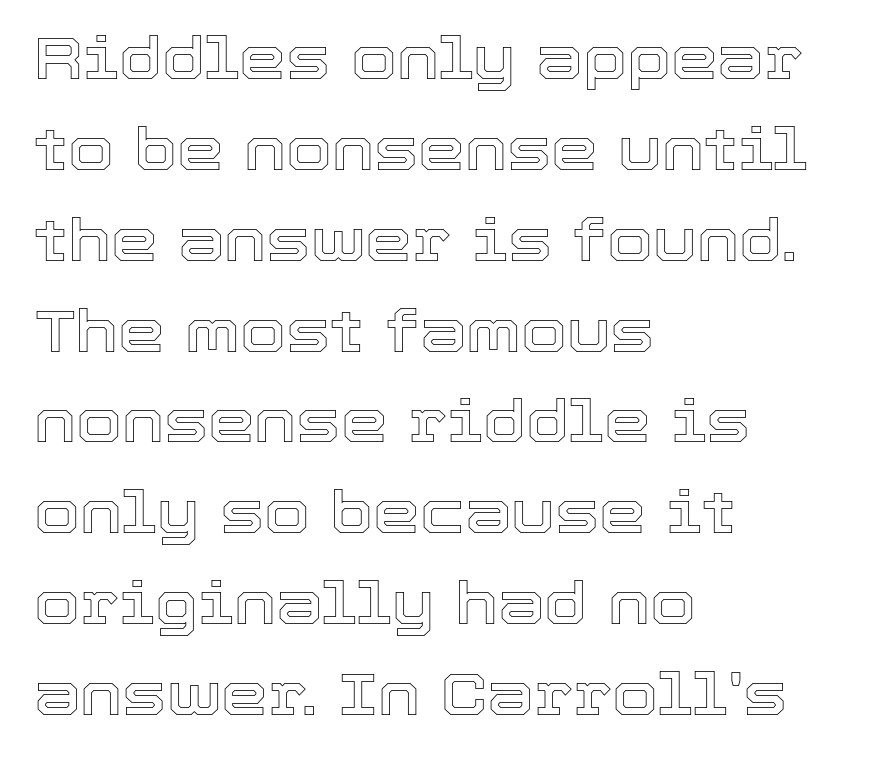
Each row of text sits above clean, open space. How are the letters spaced? Ordinarily, with no added tracking. The typesetter chose a ragged-right arrangement here. A roman cut, with each character standing at attention. Here the designer chose a conventional face with non-uniform glyph widths.
